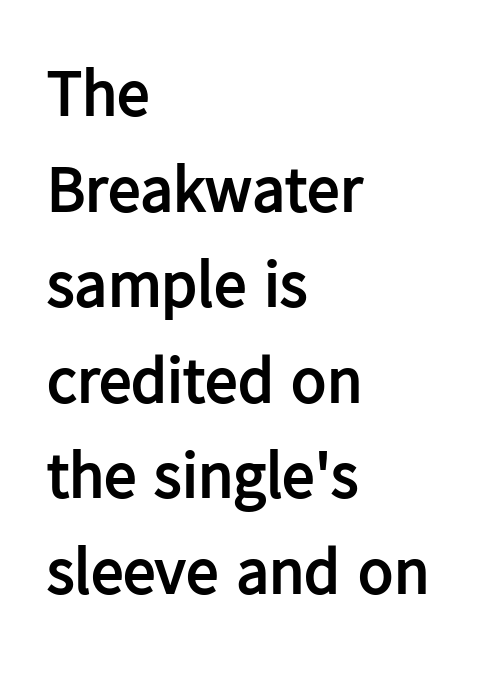
The image shows 65 px semibold sans-serif type, upright; set left-aligned, normal line spacing (1.47x), normal letter spacing, not underlined; low stroke contrast and a medium x-height.
